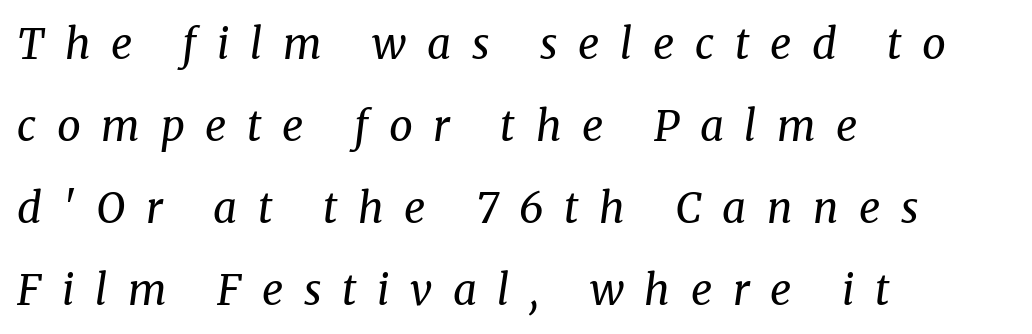
The image shows 42 px regular-weight serif type, italic (leaning right); set left-aligned, loose line spacing (1.95x), unusually wide letter spacing (+0.49 em), not underlined; medium stroke contrast and a medium x-height.
